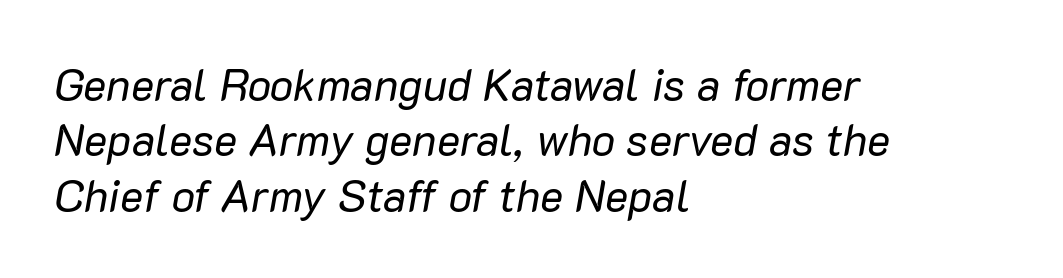
The image shows 44 px regular-weight type, italic (leaning right); set left-aligned, normal line spacing (1.26x), normal letter spacing, not underlined; low stroke contrast and a medium x-height.
